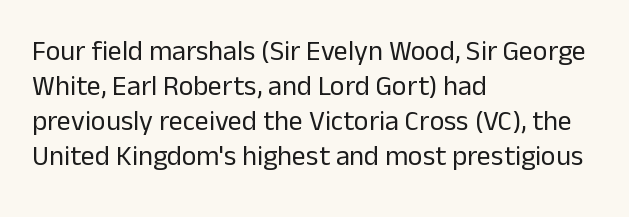
Q: Is the text bold? A: No.
Q: Is the text italic (slanted)? A: No, it is upright.
Q: Is the typeface a serif or a sans-serif typeface? A: Sans-serif.
Q: Is the text underlined? A: No.
Q: How is the paragraph aligned? A: Left-aligned.
Q: Is the spacing between letters normal or unusually wide? A: Normal.
Q: Is the spacing between lines tight, normal or loose? A: Normal.
Q: Width (condensed, normal, or wide)? A: Normal.
Q: Stroke contrast? A: Low.
Q: x-height? A: Medium.
Q: Monospaced? A: No.
